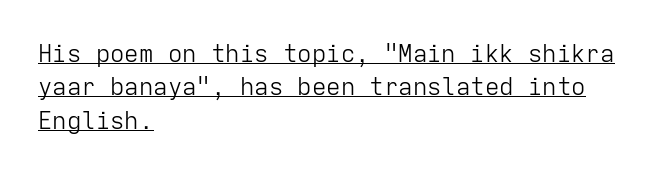
{"italic": "no", "bold": "no", "underline": "yes", "align": "left", "line_spacing": "normal", "line_spacing_ratio": 1.39, "letter_spacing": "normal", "letter_spacing_em": 0.0, "glyph_px": 24}
